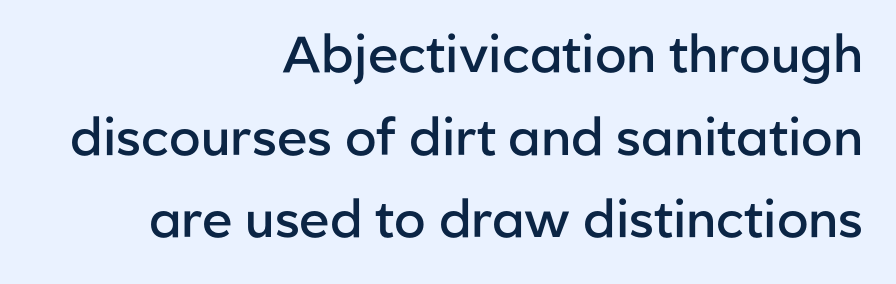
{"serif": "no", "italic": "no", "bold": "semi", "weight": "semibold", "width": "normal", "stroke_contrast": "low", "x_height": "medium", "monospaced": "no", "underline": "no", "align": "right", "line_spacing": "normal", "line_spacing_ratio": 1.62, "letter_spacing": "normal", "letter_spacing_em": 0.0, "glyph_px": 51}
